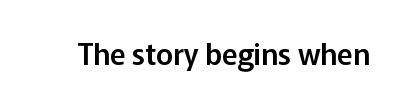
{"serif": "no", "italic": "no", "width": "normal", "stroke_contrast": "low", "x_height": "medium", "monospaced": "no", "underline": "no", "letter_spacing": "normal", "letter_spacing_em": 0.0, "glyph_px": 29}
